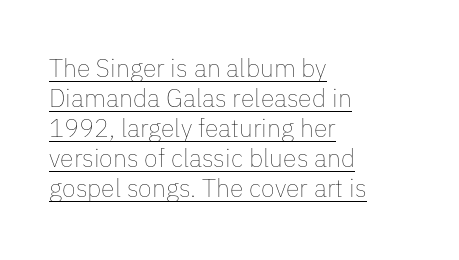
Do the letters lean? They stand straight. No letter is thick-stroked: the sample isn't bold. Leftover space on each line is placed entirely after the last word. The gaps between neighbouring characters are ordinary and unremarkable.
